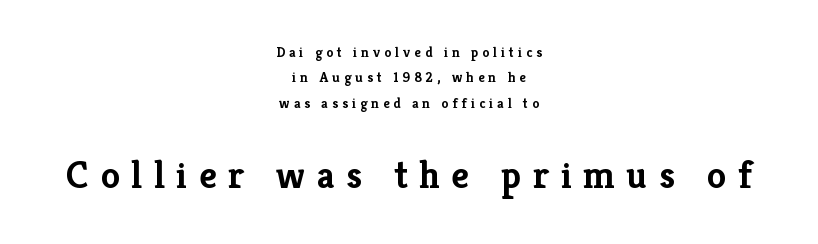
{"serif": "yes", "italic": "no", "bold": "yes", "weight": "semibold", "width": "normal", "stroke_contrast": "low", "x_height": "medium", "monospaced": "no", "underline": "no", "align": "center", "line_spacing_ratio": 1.81, "letter_spacing": "wide", "letter_spacing_em": 0.29, "larger_block": "second", "size_ratio": 2.79, "glyph_px": 39}
